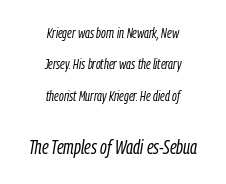
Q: Is the text bold? A: No.
Q: Is the text italic (slanted)? A: Yes, it leans right by about 9 degrees.
Q: Is the text underlined? A: No.
Q: How is the paragraph aligned? A: Centered.
Q: Is the spacing between letters normal or unusually wide? A: Normal.
Q: Is the spacing between lines tight, normal or loose? A: Loose.
Q: Which block of text is set in a larger size, the first (top) or the second (bottom)? A: The second (bottom) one.
